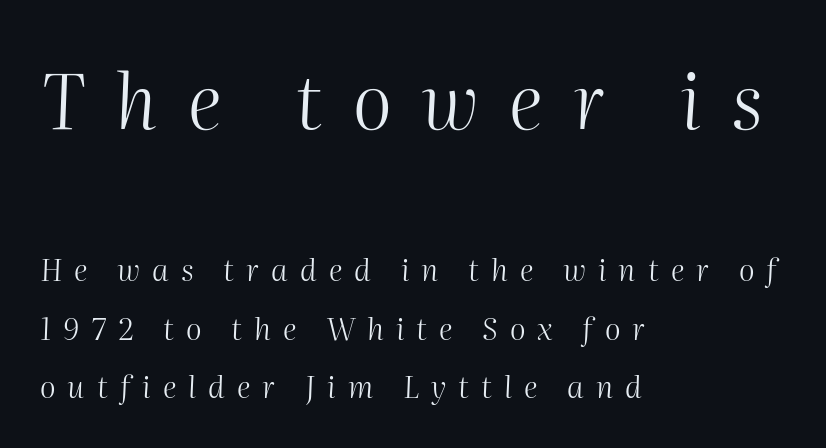
Q: Is the text bold? A: No.
Q: Is the text italic (slanted)? A: Yes, it leans right by about 2 degrees.
Q: Is the text underlined? A: No.
Q: How is the paragraph aligned? A: Left-aligned.
Q: Is the spacing between letters normal or unusually wide? A: Unusually wide.
Q: Is the spacing between lines tight, normal or loose? A: Loose.
Q: Which block of text is set in a larger size, the first (top) or the second (bottom)? A: The first (top) one.
Q: Width (condensed, normal, or wide)? A: Normal.
Q: Stroke contrast? A: Medium.
Q: x-height? A: Medium.
Q: Monospaced? A: No.
